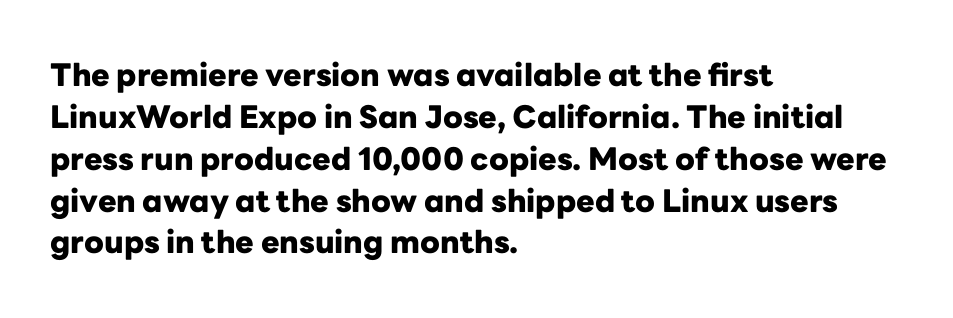
Evenly set lines give the paragraph a standard silhouette. Between one letter and the next there's only the usual sliver of space. The baseline area is clear. Typesetter's note: full bold, strokes at maximum text heaviness. Looks like regular typesetting: each glyph gets only the width it needs.
